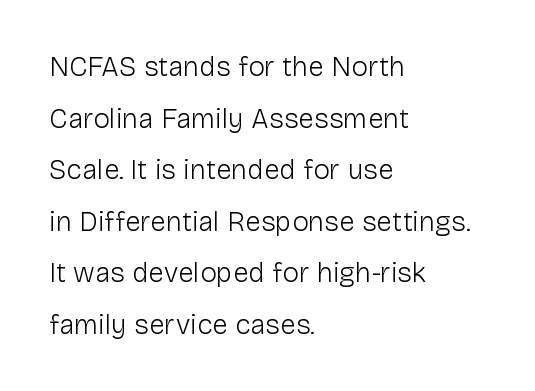
Observe the ordinary spacing: letters are neighbours, not strangers. A classic flush-left, rag-right setting is used for this passage. Ink coverage per letter is moderate at most. Letterform terminals end flat and unadorned throughout the passage. The passage shown is typed in a proportional face where columns would drift. Notice how the stems are strictly vertical — no italics here.
